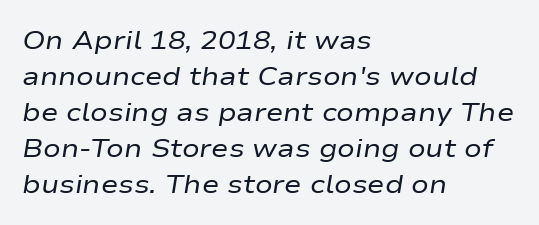
The image shows 26 px text type, italic (leaning right); set left-aligned, normal line spacing (1.38x), normal letter spacing, not underlined.
